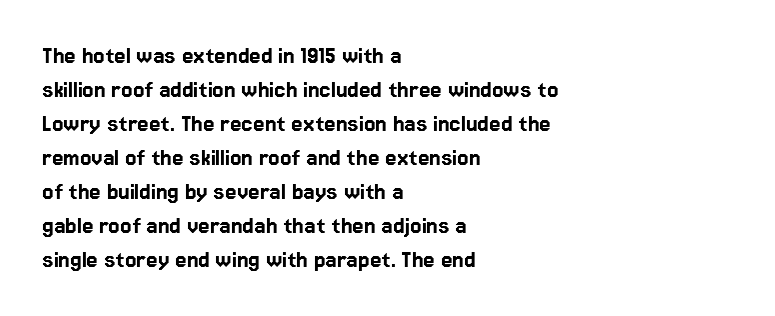
{"italic": "no", "underline": "no", "align": "left", "line_spacing": "normal", "line_spacing_ratio": 1.31, "letter_spacing": "normal", "letter_spacing_em": 0.0, "glyph_px": 26}
